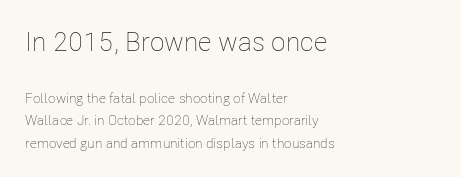
Q: Is the text bold? A: No.
Q: Is the text italic (slanted)? A: No, it is upright.
Q: Is the text underlined? A: No.
Q: How is the paragraph aligned? A: Left-aligned.
Q: Is the spacing between letters normal or unusually wide? A: Normal.
Q: Is the spacing between lines tight, normal or loose? A: Normal.
Q: Which block of text is set in a larger size, the first (top) or the second (bottom)? A: The first (top) one.
